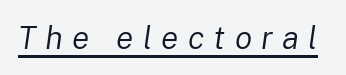
{"italic": "yes", "lean": "right", "slant_degrees": 8, "bold": "no", "weight": "regular", "width": "normal", "stroke_contrast": "low", "x_height": "medium", "monospaced": "no", "underline": "yes", "letter_spacing": "wide", "letter_spacing_em": 0.29, "glyph_px": 32}
